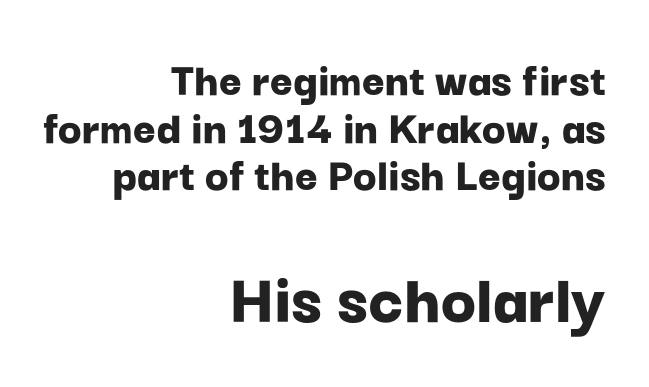
Q: Is the text bold? A: Yes.
Q: Is the text italic (slanted)? A: No, it is upright.
Q: Is the typeface a serif or a sans-serif typeface? A: Sans-serif.
Q: Is the text underlined? A: No.
Q: How is the paragraph aligned? A: Right-aligned.
Q: Is the spacing between letters normal or unusually wide? A: Normal.
Q: Is the spacing between lines tight, normal or loose? A: Tight.
Q: Which block of text is set in a larger size, the first (top) or the second (bottom)? A: The second (bottom) one.
Q: Width (condensed, normal, or wide)? A: Normal.
Q: Stroke contrast? A: Low.
Q: x-height? A: Medium.
Q: Monospaced? A: No.
